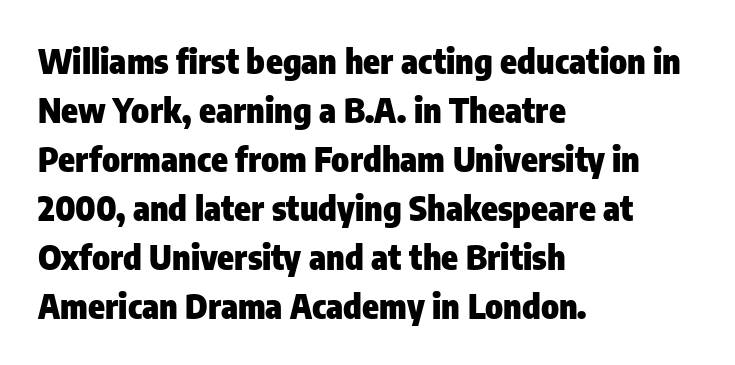
Q: Is the text bold? A: Yes.
Q: Is the text italic (slanted)? A: No, it is upright.
Q: Is the typeface a serif or a sans-serif typeface? A: Sans-serif.
Q: Is the text underlined? A: No.
Q: How is the paragraph aligned? A: Left-aligned.
Q: Is the spacing between letters normal or unusually wide? A: Normal.
Q: Is the spacing between lines tight, normal or loose? A: Normal.
Q: Width (condensed, normal, or wide)? A: Condensed.
Q: Stroke contrast? A: Low.
Q: x-height? A: Medium.
Q: Monospaced? A: No.
